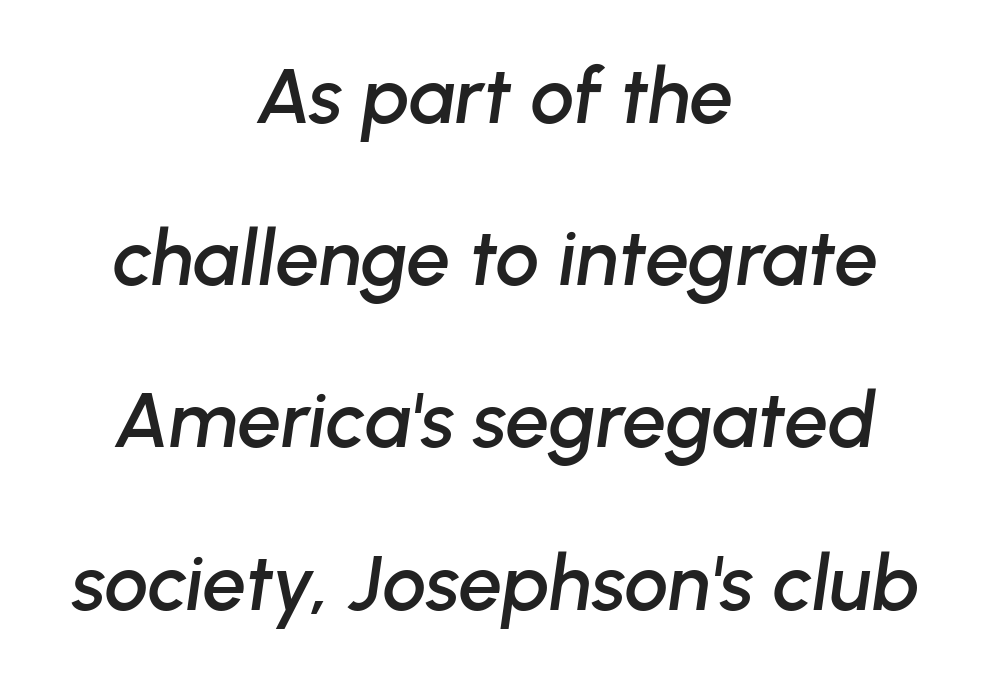
Q: Is the text italic (slanted)? A: Yes, it leans right by about 8 degrees.
Q: Is the text underlined? A: No.
Q: How is the paragraph aligned? A: Centered.
Q: Is the spacing between letters normal or unusually wide? A: Normal.
Q: Is the spacing between lines tight, normal or loose? A: Loose.
Q: Width (condensed, normal, or wide)? A: Normal.
Q: Stroke contrast? A: Low.
Q: x-height? A: Medium.
Q: Monospaced? A: No.
